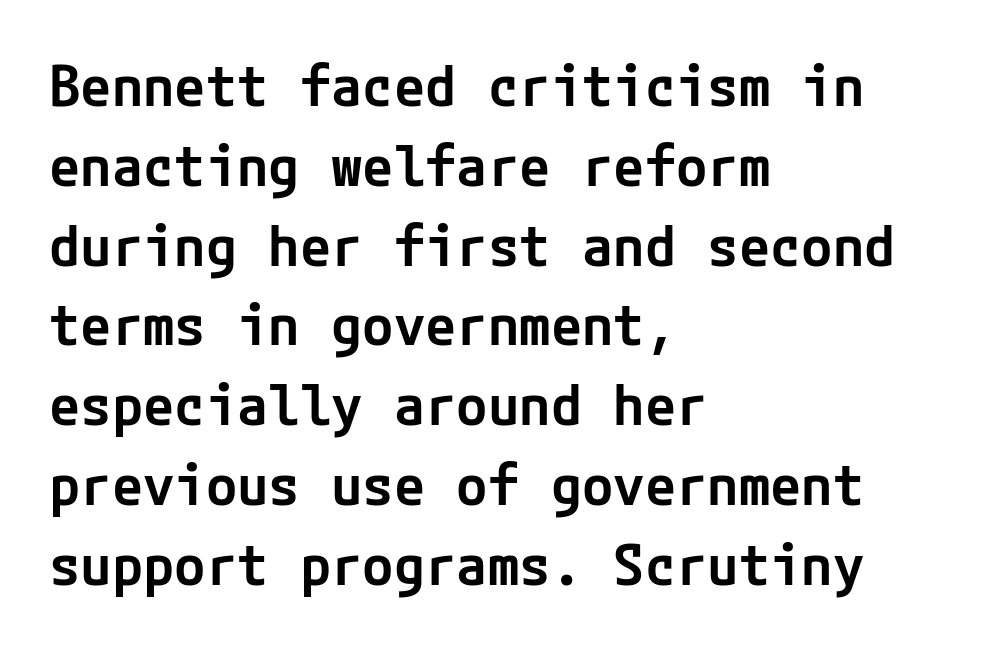
{"serif": "no", "italic": "no", "bold": "semi", "weight": "semibold", "width": "normal", "stroke_contrast": "low", "x_height": "medium", "underline": "no", "align": "left", "line_spacing": "normal", "line_spacing_ratio": 1.4, "letter_spacing": "normal", "letter_spacing_em": 0.0, "glyph_px": 57}
